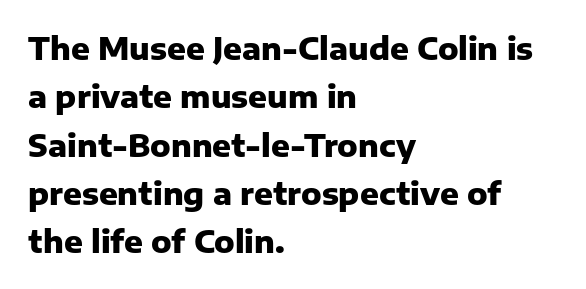
Q: Is the text bold? A: Yes.
Q: Is the text italic (slanted)? A: No, it is upright.
Q: Is the typeface a serif or a sans-serif typeface? A: Sans-serif.
Q: Is the text underlined? A: No.
Q: How is the paragraph aligned? A: Left-aligned.
Q: Is the spacing between letters normal or unusually wide? A: Normal.
Q: Is the spacing between lines tight, normal or loose? A: Normal.
Q: Width (condensed, normal, or wide)? A: Normal.
Q: Stroke contrast? A: Low.
Q: x-height? A: Medium.
Q: Monospaced? A: No.
